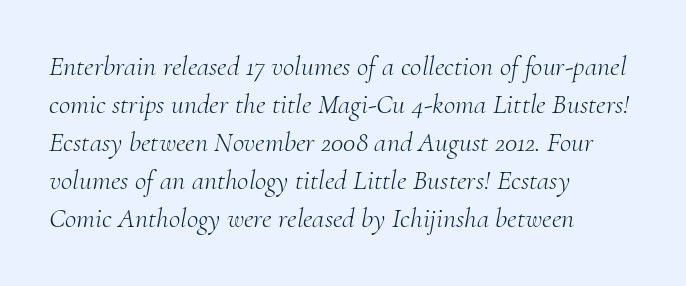
Q: Is the text bold? A: No.
Q: Is the text italic (slanted)? A: Yes, it leans right by about 10 degrees.
Q: Is the typeface a serif or a sans-serif typeface? A: Serif.
Q: Is the text underlined? A: No.
Q: How is the paragraph aligned? A: Left-aligned.
Q: Is the spacing between letters normal or unusually wide? A: Normal.
Q: Is the spacing between lines tight, normal or loose? A: Normal.
Q: Width (condensed, normal, or wide)? A: Normal.
Q: Stroke contrast? A: Medium.
Q: x-height? A: Small.
Q: Monospaced? A: No.
